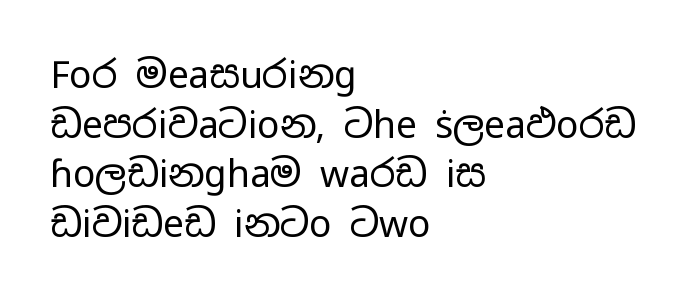
One glance says typical: line gaps are just what's usual. Check under the words: just untouched page. This sample uses plain, unmodified letter spacing. The passage shown is typed in a proportional face where columns would drift. In terms of posture, this sample is upright.
